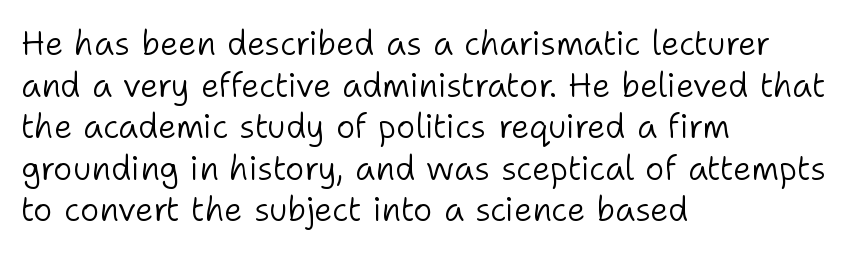
{"serif": "no", "italic": "no", "bold": "no", "weight": "light", "width": "normal", "stroke_contrast": "low", "x_height": "medium", "monospaced": "no", "underline": "no", "align": "left", "line_spacing": "normal", "line_spacing_ratio": 1.26, "letter_spacing": "normal", "letter_spacing_em": 0.0, "glyph_px": 33}
